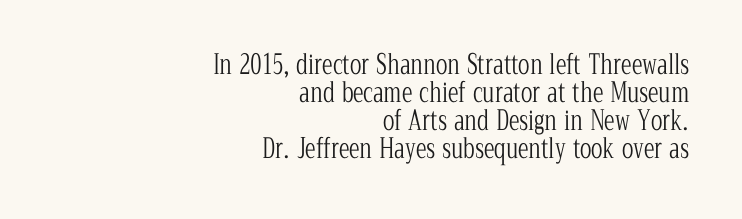
Weight: regular or lighter. Vertical strokes here are truly vertical. Nothing unusual about the tracking: characters are spaced as the font intends. The typesetter chose a ragged-left arrangement here. No word sits above an underline. The space between consecutive lines is stingy.
